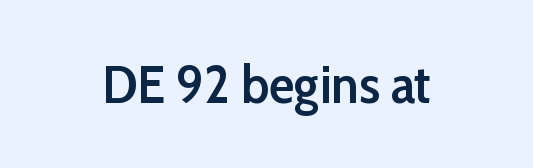
Q: Is the text bold? A: Semi-bold.
Q: Is the text italic (slanted)? A: No, it is upright.
Q: Is the typeface a serif or a sans-serif typeface? A: Sans-serif.
Q: Is the text underlined? A: No.
Q: Is the spacing between letters normal or unusually wide? A: Normal.
Q: Width (condensed, normal, or wide)? A: Normal.
Q: Stroke contrast? A: Low.
Q: x-height? A: Medium.
Q: Monospaced? A: No.
